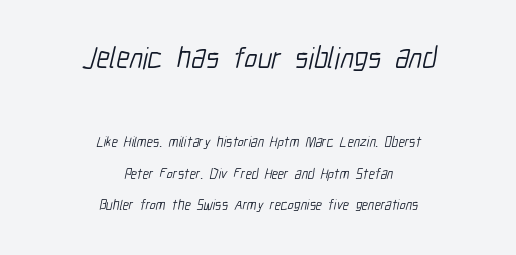
Q: Is the text bold? A: No.
Q: Is the typeface a serif or a sans-serif typeface? A: Sans-serif.
Q: Is the text underlined? A: No.
Q: How is the paragraph aligned? A: Centered.
Q: Is the spacing between letters normal or unusually wide? A: Normal.
Q: Is the spacing between lines tight, normal or loose? A: Loose.
Q: Which block of text is set in a larger size, the first (top) or the second (bottom)? A: The first (top) one.
Q: Width (condensed, normal, or wide)? A: Condensed.
Q: Stroke contrast? A: Low.
Q: x-height? A: Medium.
Q: Monospaced? A: No.
